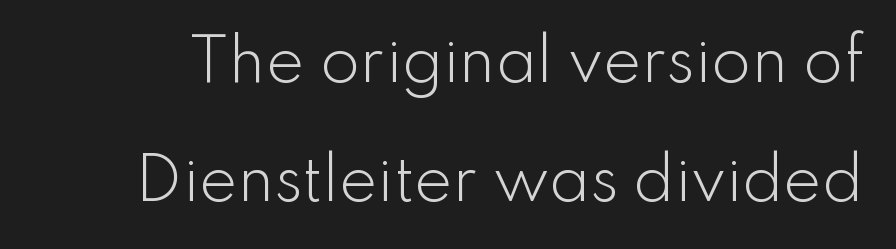
Q: Is the text bold? A: No.
Q: Is the text italic (slanted)? A: No, it is upright.
Q: Is the typeface a serif or a sans-serif typeface? A: Sans-serif.
Q: Is the text underlined? A: No.
Q: Is the spacing between letters normal or unusually wide? A: Normal.
Q: Is the spacing between lines tight, normal or loose? A: Loose.
Q: Width (condensed, normal, or wide)? A: Normal.
Q: Stroke contrast? A: Low.
Q: x-height? A: Small.
Q: Monospaced? A: No.
